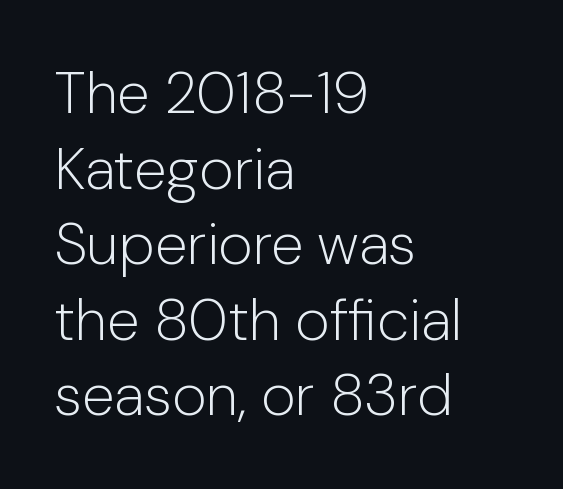
The image shows 59 px light sans-serif type, upright; set left-aligned, normal line spacing (1.28x), normal letter spacing, not underlined; low stroke contrast and a medium x-height.
